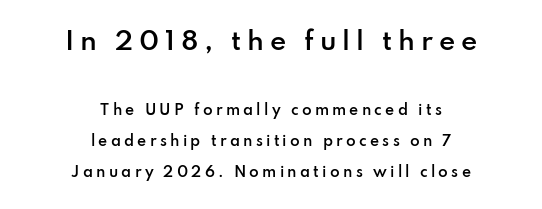
Q: Is the text bold? A: Semi-bold.
Q: Is the text italic (slanted)? A: No, it is upright.
Q: Is the text underlined? A: No.
Q: How is the paragraph aligned? A: Centered.
Q: Is the spacing between letters normal or unusually wide? A: Unusually wide.
Q: Is the spacing between lines tight, normal or loose? A: Loose.
Q: Which block of text is set in a larger size, the first (top) or the second (bottom)? A: The first (top) one.
